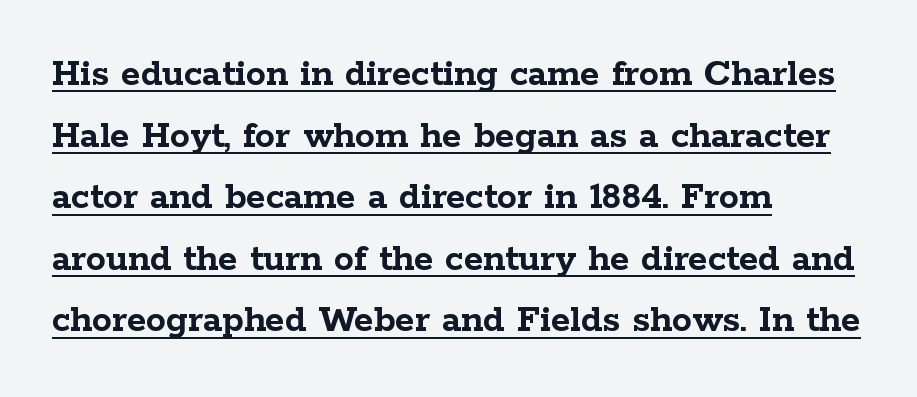
Q: Is the text bold? A: Yes.
Q: Is the text italic (slanted)? A: No, it is upright.
Q: Is the typeface a serif or a sans-serif typeface? A: Serif.
Q: Is the text underlined? A: Yes.
Q: How is the paragraph aligned? A: Left-aligned.
Q: Is the spacing between letters normal or unusually wide? A: Normal.
Q: Is the spacing between lines tight, normal or loose? A: Normal.
Q: Width (condensed, normal, or wide)? A: Wide.
Q: Stroke contrast? A: Low.
Q: x-height? A: Medium.
Q: Monospaced? A: No.
